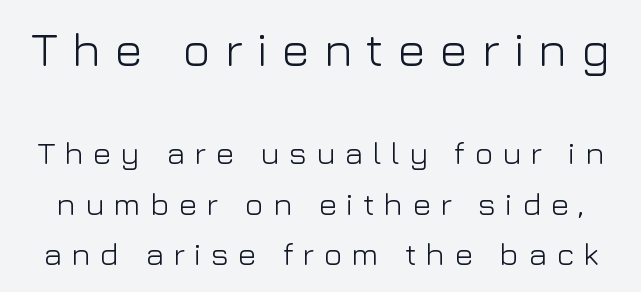
The image shows 48 px light sans-serif type, upright; set normal line spacing (1.58x), unusually wide letter spacing (+0.28 em), not underlined; the first (top) block is 1.5x larger; low stroke contrast and a medium x-height.
